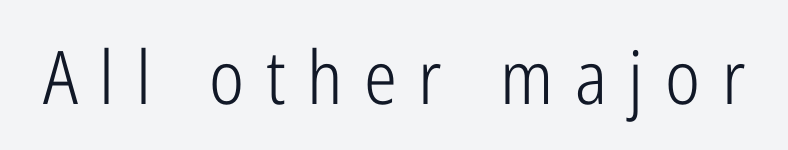
The tracking reads as deliberately expanded to a designer's eye. The text was rendered using a sans face with plain stroke endings. Every character sits straight up, as roman type does. Lines of text with bare space underneath. Vertical stems look standard width or narrower in stroke.
